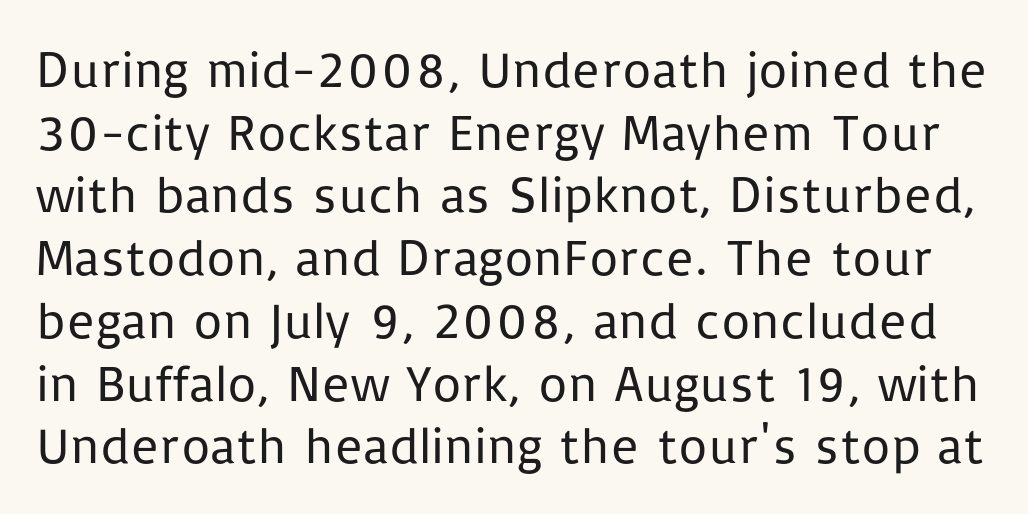
The image shows 51 px regular-weight sans-serif type, upright; set line spacing 1.23x, normal letter spacing, not underlined; low stroke contrast and a medium x-height.
